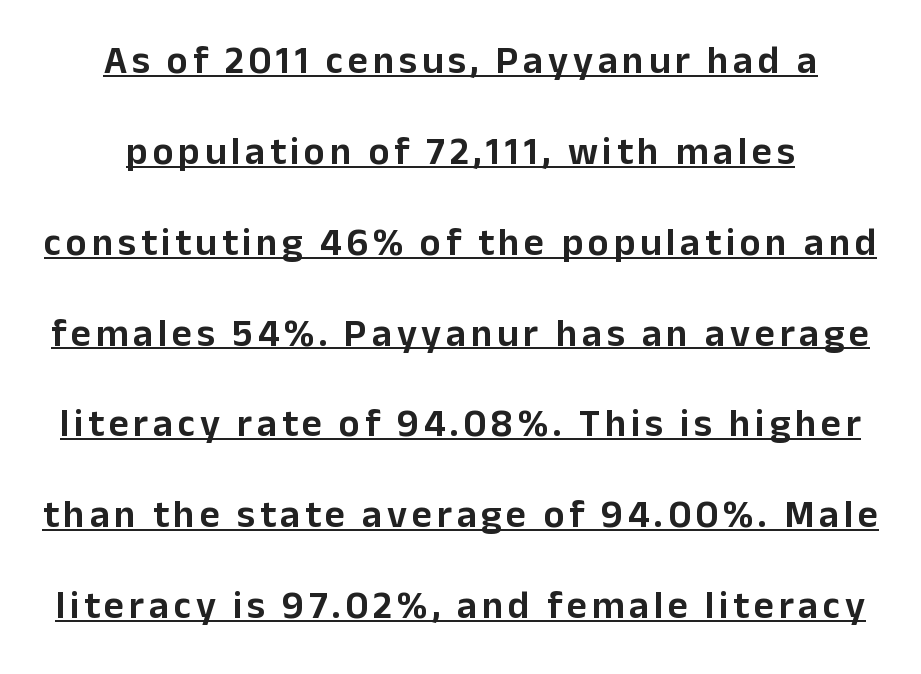
Reading down the column, the eye jumps a long way to each next line. No feet cap the strokes, marking this as sans-serif type. Descenders here cross a horizontal rule under the line. Every row of glyphs is offset so its center matches the block's center. The face used here is proportionally spaced, like ordinary book or web type. The specimen reads as upright at a glance.
